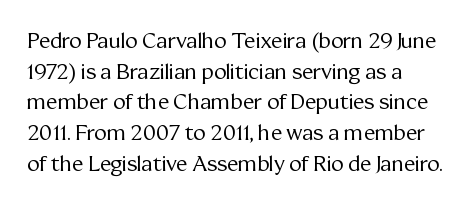
The strip under each line holds only bare page. The lines in this sample share a left origin and differ only in where they stop. The block of text has a typical density, with ordinary space between rows. A typesetter would call this zero additional tracking. Each stroke keeps to a modest, everyday thickness or less. Style check: upright.
